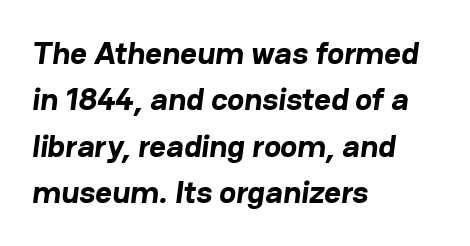
{"serif": "no", "bold": "yes", "weight": "bold", "width": "normal", "stroke_contrast": "low", "x_height": "medium", "monospaced": "no", "underline": "no", "align": "left", "line_spacing": "normal", "line_spacing_ratio": 1.45, "letter_spacing": "normal", "letter_spacing_em": 0.0, "glyph_px": 32}
